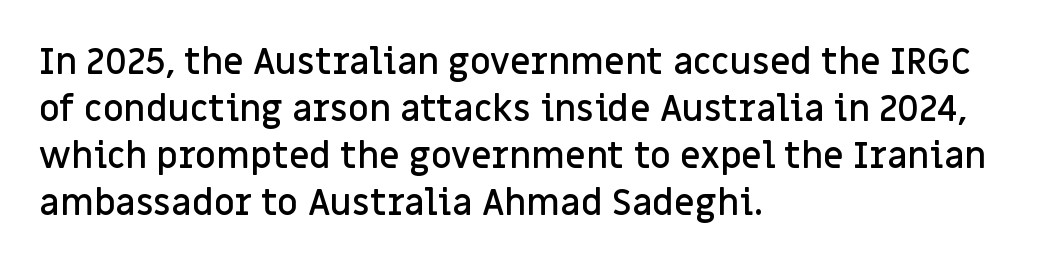
Q: Is the text bold? A: Semi-bold.
Q: Is the text italic (slanted)? A: No, it is upright.
Q: Is the typeface a serif or a sans-serif typeface? A: Sans-serif.
Q: Is the text underlined? A: No.
Q: How is the paragraph aligned? A: Left-aligned.
Q: Is the spacing between letters normal or unusually wide? A: Normal.
Q: Is the spacing between lines tight, normal or loose? A: Normal.
Q: Width (condensed, normal, or wide)? A: Normal.
Q: Stroke contrast? A: Low.
Q: x-height? A: Large.
Q: Monospaced? A: No.
